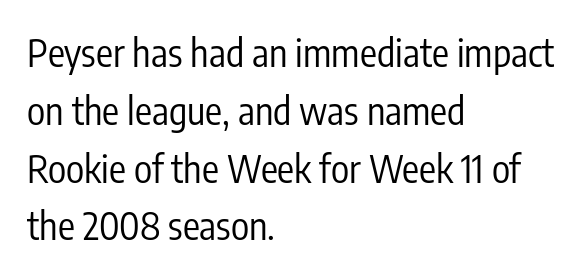
Q: Is the text bold? A: No.
Q: Is the text italic (slanted)? A: No, it is upright.
Q: Is the typeface a serif or a sans-serif typeface? A: Sans-serif.
Q: Is the text underlined? A: No.
Q: How is the paragraph aligned? A: Left-aligned.
Q: Is the spacing between letters normal or unusually wide? A: Normal.
Q: Is the spacing between lines tight, normal or loose? A: Normal.
Q: Width (condensed, normal, or wide)? A: Condensed.
Q: Stroke contrast? A: Low.
Q: x-height? A: Medium.
Q: Monospaced? A: No.
